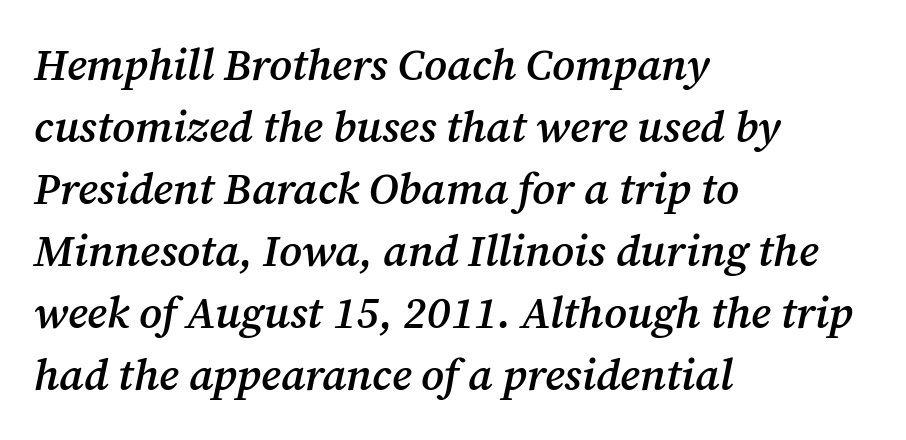
The image shows 44 px semibold serif type, italic (leaning right); set left-aligned, normal line spacing (1.41x), normal letter spacing, not underlined; medium stroke contrast and a medium x-height.
